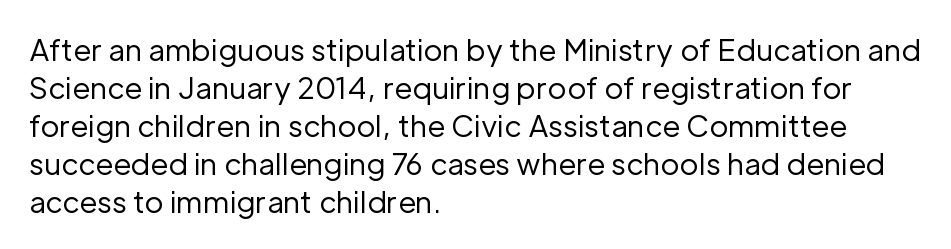
{"serif": "no", "italic": "no", "bold": "no", "weight": "regular", "width": "normal", "stroke_contrast": "low", "x_height": "medium", "monospaced": "no", "underline": "no", "align": "left", "line_spacing": "normal", "line_spacing_ratio": 1.31, "letter_spacing": "normal", "letter_spacing_em": 0.0, "glyph_px": 29}
